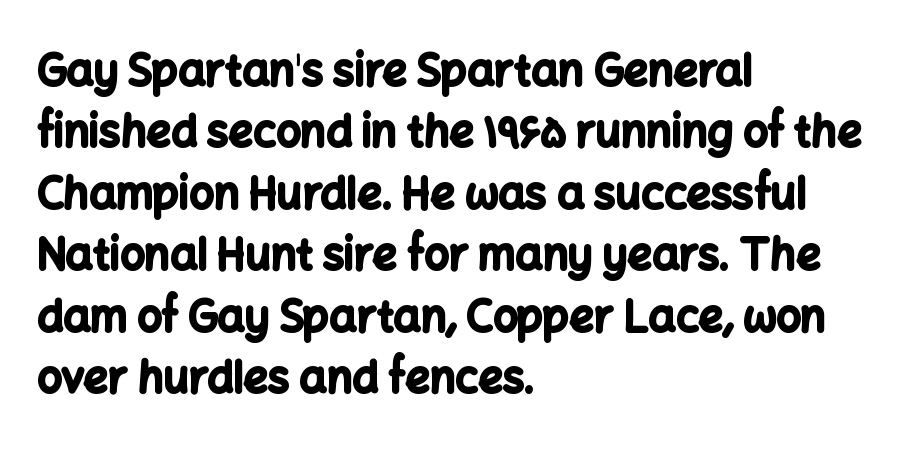
Q: Is the text bold? A: Yes.
Q: Is the text italic (slanted)? A: No, it is upright.
Q: Is the typeface a serif or a sans-serif typeface? A: Sans-serif.
Q: Is the text underlined? A: No.
Q: How is the paragraph aligned? A: Left-aligned.
Q: Is the spacing between letters normal or unusually wide? A: Normal.
Q: Is the spacing between lines tight, normal or loose? A: Normal.
Q: Width (condensed, normal, or wide)? A: Normal.
Q: Stroke contrast? A: Low.
Q: x-height? A: Medium.
Q: Monospaced? A: No.
